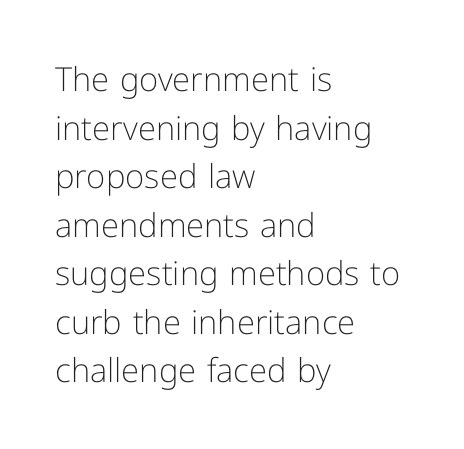
Does the type have serifs? No, each stem ends abruptly. The glyphs are unaccompanied by any horizontal stroke below them. The paragraph has a hard left edge and a soft right edge. Look at the tracking — it's just the regular setting, nothing added. Caption: face not bold, strokes unweighted. Regular leading.
